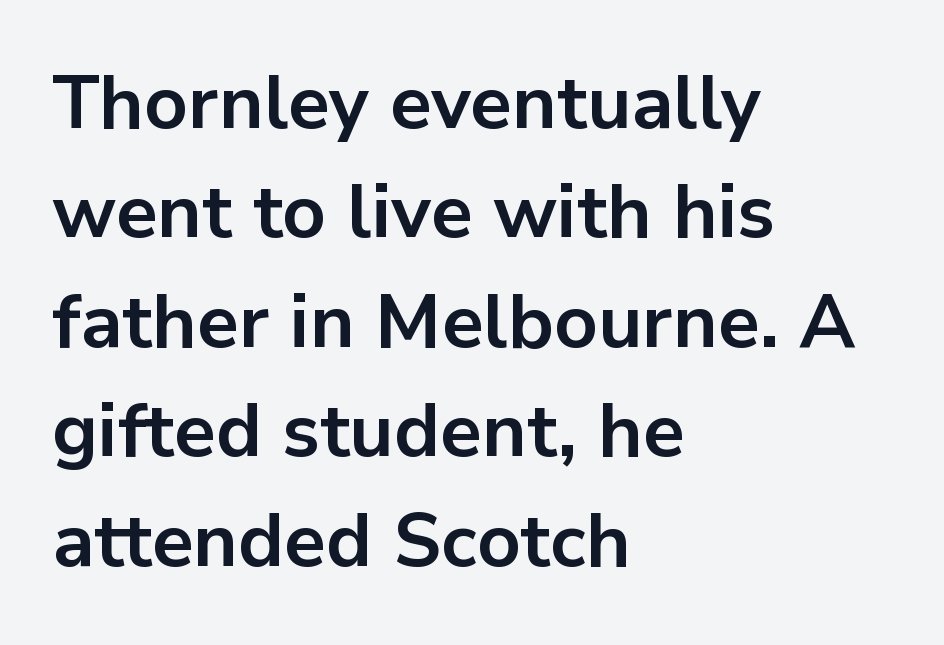
{"serif": "no", "italic": "no", "bold": "yes", "weight": "bold", "width": "normal", "stroke_contrast": "low", "x_height": "medium", "monospaced": "no", "underline": "no", "align": "left", "line_spacing": "normal", "line_spacing_ratio": 1.46, "letter_spacing": "normal", "letter_spacing_em": 0.0, "glyph_px": 75}
